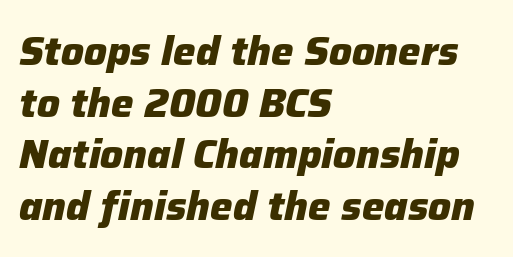
{"italic": "yes", "lean": "right", "slant_degrees": 12, "bold": "yes", "weight": "heavy", "width": "normal", "stroke_contrast": "low", "x_height": "medium", "monospaced": "no", "underline": "no", "align": "left", "line_spacing": "normal", "line_spacing_ratio": 1.29, "letter_spacing": "normal", "letter_spacing_em": 0.0, "glyph_px": 40}
